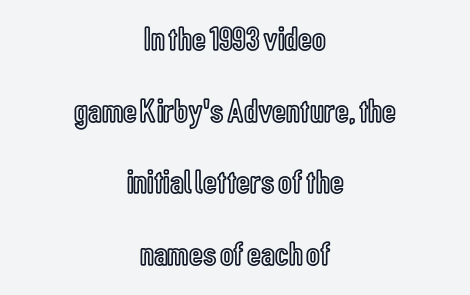
The image shows 34 px condensed type, upright; set centered, loose line spacing (2.11x), normal letter spacing, not underlined; a medium x-height.
